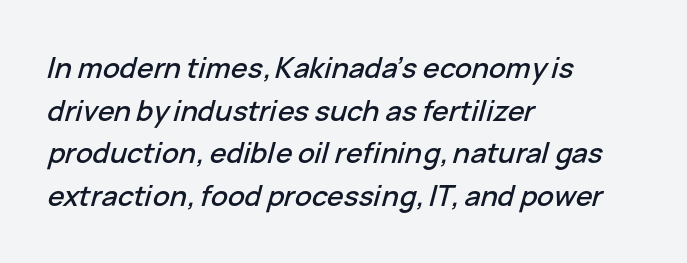
Underline: absent. These lines were composed using italics. The passage shown has conventional tracking throughout. The designer left line spacing at the default. The setting favours the left margin, as ordinary paragraphs usually do. Think of a printed novel: that variable character pitch is what you see here.
